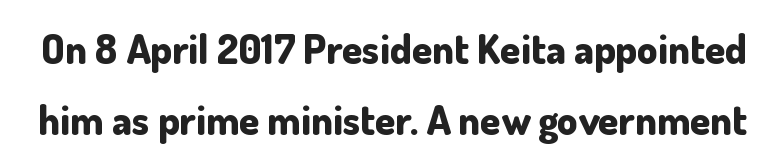
Q: Is the text bold? A: Yes.
Q: Is the text italic (slanted)? A: No, it is upright.
Q: Is the typeface a serif or a sans-serif typeface? A: Sans-serif.
Q: Is the text underlined? A: No.
Q: Is the spacing between letters normal or unusually wide? A: Normal.
Q: Width (condensed, normal, or wide)? A: Normal.
Q: Stroke contrast? A: Low.
Q: x-height? A: Small.
Q: Monospaced? A: No.
